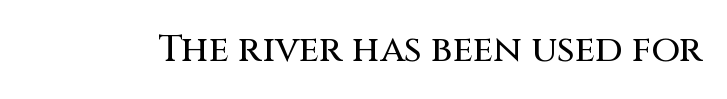
{"serif": "no", "italic": "no", "width": "normal", "stroke_contrast": "medium", "x_height": "large", "monospaced": "no", "underline": "no", "letter_spacing": "normal", "letter_spacing_em": 0.0, "glyph_px": 37}
